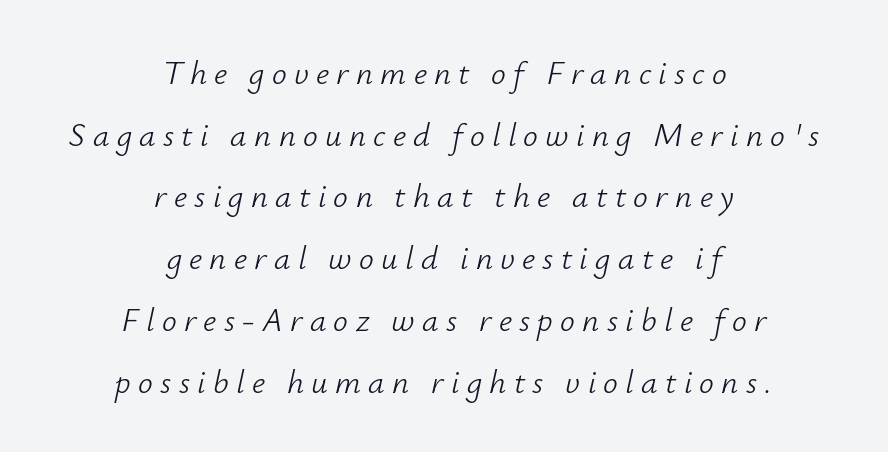
{"italic": "yes", "lean": "right", "slant_degrees": 12, "bold": "no", "weight": "light", "width": "normal", "stroke_contrast": "low", "x_height": "small", "monospaced": "no", "underline": "no", "align": "center", "line_spacing_ratio": 1.87, "letter_spacing": "wide", "letter_spacing_em": 0.22, "glyph_px": 33}
